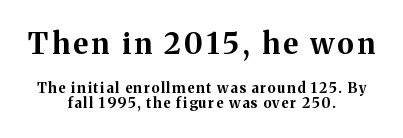
The image shows 29 px bold serif type, upright; set centered, tight line spacing (1.07x), not underlined; the first (top) block is 2.07x larger; medium stroke contrast and a medium x-height.
